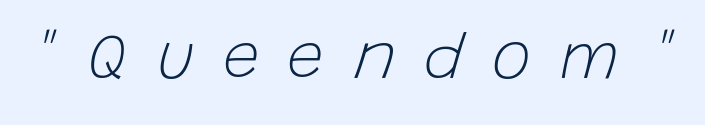
{"italic": "yes", "lean": "right", "slant_degrees": 15, "bold": "no", "weight": "light", "width": "normal", "stroke_contrast": "low", "x_height": "large", "monospaced": "no", "underline": "no", "letter_spacing": "wide", "letter_spacing_em": 0.43, "glyph_px": 66}
